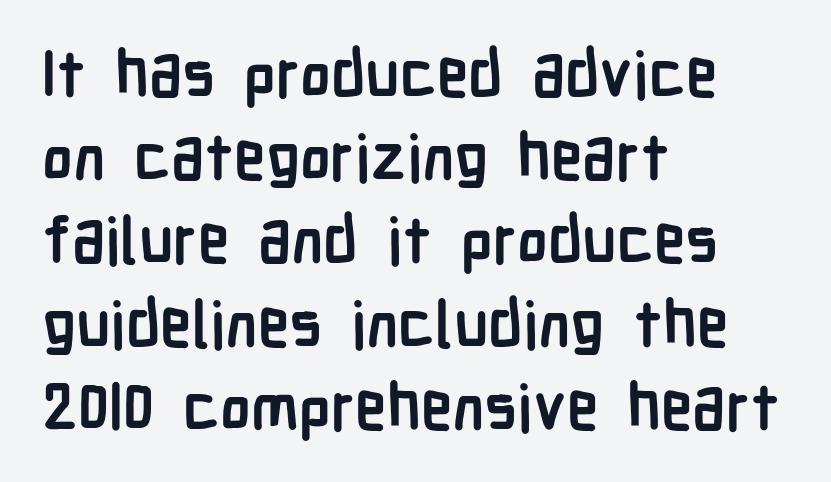
{"serif": "no", "italic": "no", "bold": "yes", "weight": "semibold", "width": "condensed", "stroke_contrast": "low", "x_height": "medium", "monospaced": "no", "underline": "no", "align": "left", "line_spacing": "normal", "line_spacing_ratio": 1.3, "letter_spacing": "normal", "letter_spacing_em": 0.0, "glyph_px": 64}
